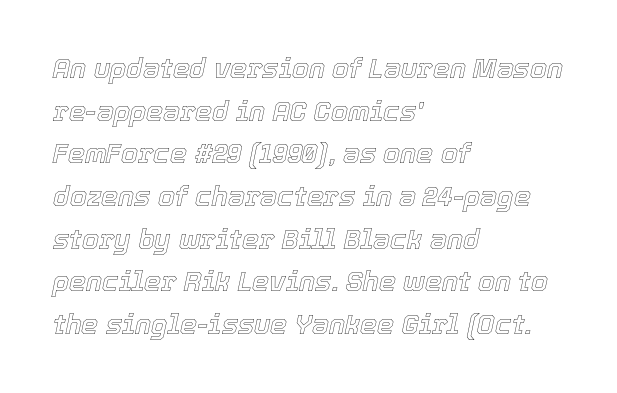
The image shows 27 px text type, italic (leaning right); set left-aligned, normal line spacing (1.58x), normal letter spacing, not underlined.
